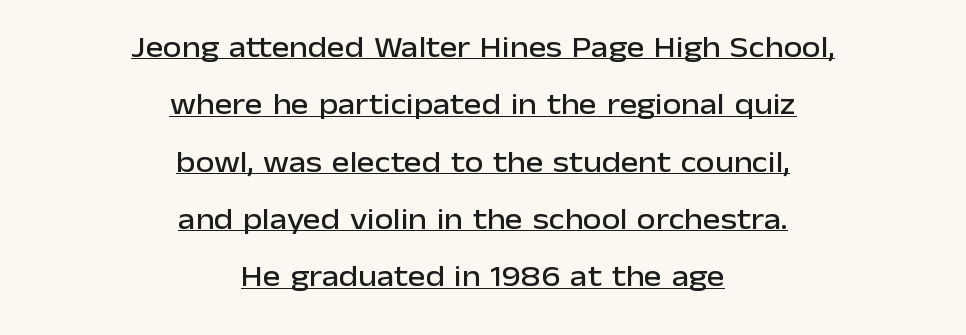
The image shows 30 px sans-serif type, upright; set centered, loose line spacing (1.91x), normal letter spacing, underlined; low stroke contrast and a medium x-height.
